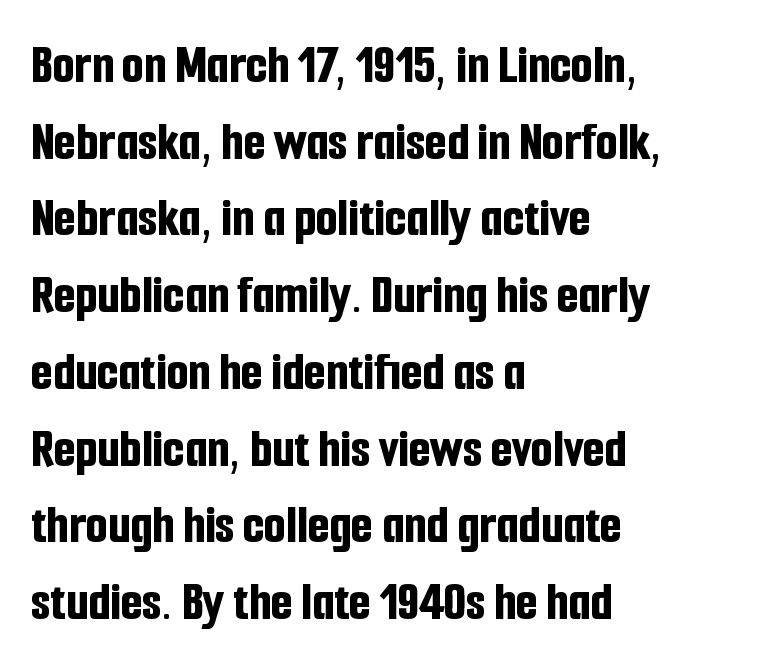
{"serif": "no", "italic": "no", "bold": "yes", "weight": "bold", "width": "condensed", "stroke_contrast": "low", "x_height": "medium", "monospaced": "no", "underline": "no", "align": "left", "line_spacing": "normal", "line_spacing_ratio": 1.37, "letter_spacing": "normal", "letter_spacing_em": 0.0, "glyph_px": 56}
